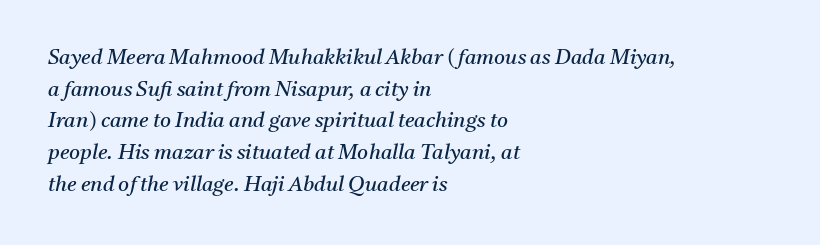
The image shows 21 px text type, italic (leaning right); set left-aligned, normal line spacing (1.51x), normal letter spacing, not underlined.
